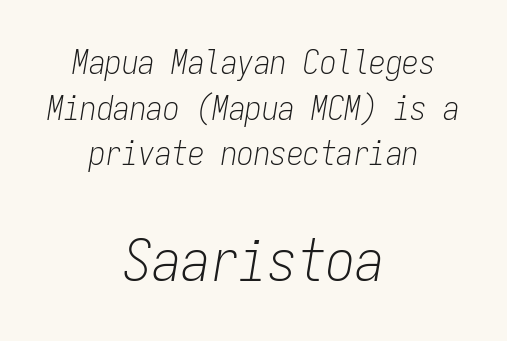
The image shows 58 px light, condensed type, italic (leaning right), monospaced; set centered, normal line spacing (1.38x), normal letter spacing, not underlined; the second (bottom) block is 1.76x larger; low stroke contrast and a medium x-height.
